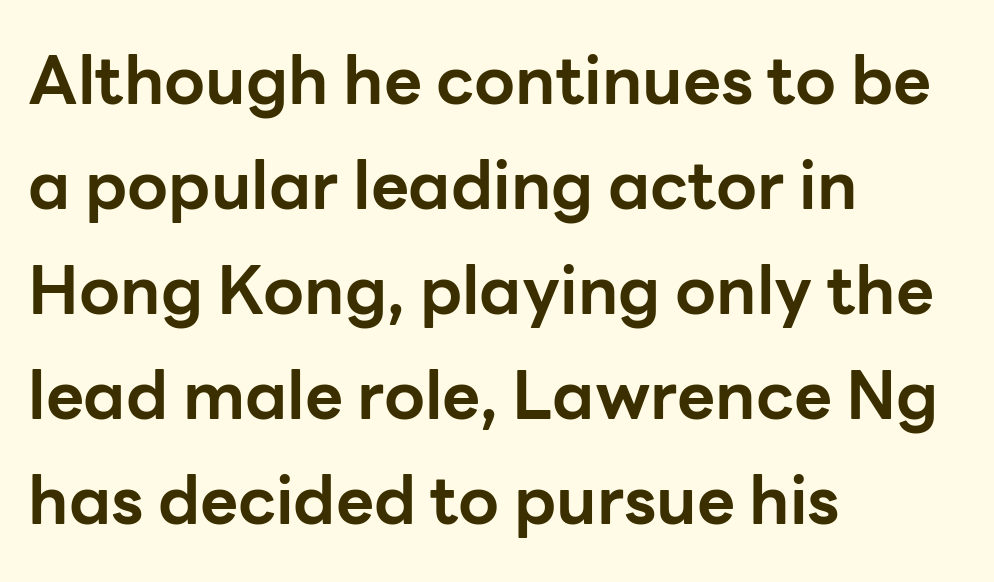
Emphasis by weight is at full strength: bold. Unlike italic type, these characters show no tilt at all. The face used here is proportionally spaced, like ordinary book or web type. Check under the words: just untouched page. Notice how the passage keeps a crisp vertical edge on the left only.
